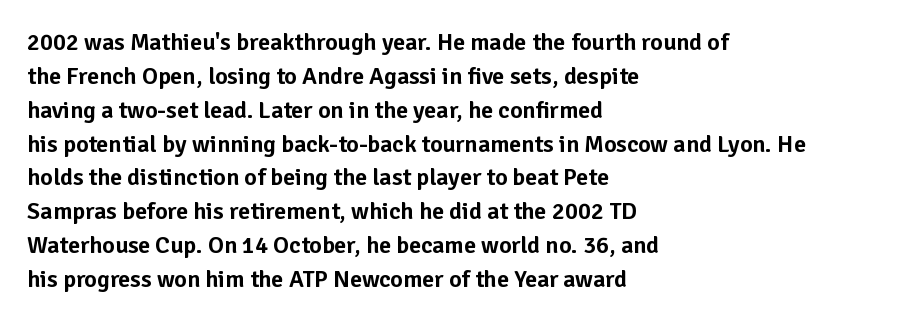
{"italic": "no", "underline": "no", "align": "left", "line_spacing": "normal", "line_spacing_ratio": 1.41, "letter_spacing": "normal", "letter_spacing_em": 0.0, "glyph_px": 24}
